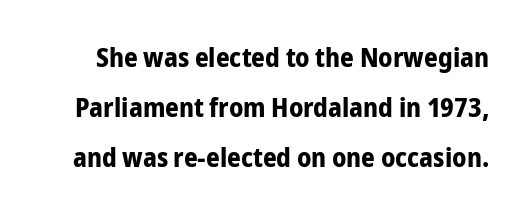
The image shows 27 px bold type, upright; set line spacing 1.86x, normal letter spacing, not underlined.
